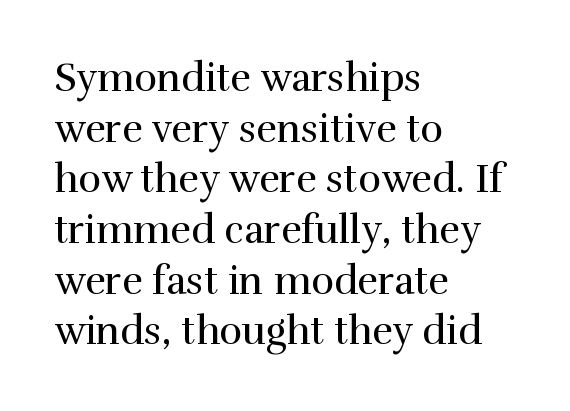
Q: Is the text bold? A: No.
Q: Is the text italic (slanted)? A: No, it is upright.
Q: Is the typeface a serif or a sans-serif typeface? A: Serif.
Q: Is the text underlined? A: No.
Q: How is the paragraph aligned? A: Left-aligned.
Q: Is the spacing between letters normal or unusually wide? A: Normal.
Q: Is the spacing between lines tight, normal or loose? A: Normal.
Q: Width (condensed, normal, or wide)? A: Normal.
Q: Stroke contrast? A: High.
Q: x-height? A: Medium.
Q: Monospaced? A: No.
